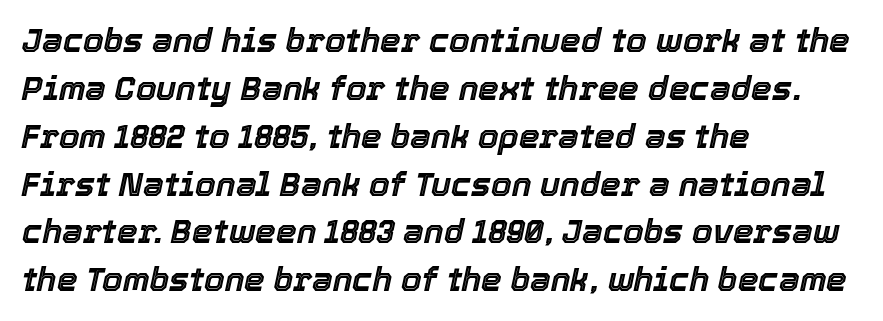
Visually the block forms a straight wall on the left and a jagged coastline on the right. How are the letters spaced? Ordinarily, with no added tracking. The leading is moderate, giving the passage an even texture. Underlining? Definitely not there.
